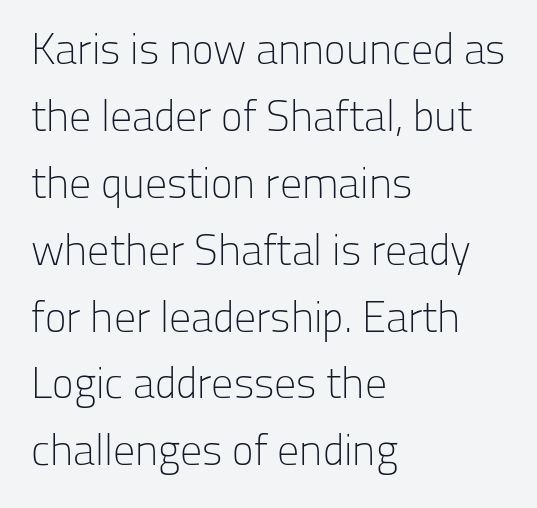
The image shows 44 px light sans-serif type, upright; set left-aligned, normal line spacing (1.52x), normal letter spacing, not underlined; low stroke contrast and a medium x-height.
